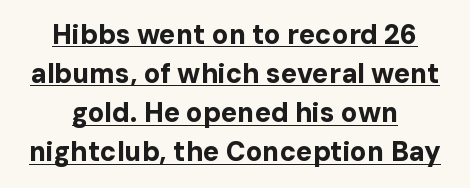
Q: Is the text bold? A: Yes.
Q: Is the text italic (slanted)? A: No, it is upright.
Q: Is the text underlined? A: Yes.
Q: How is the paragraph aligned? A: Centered.
Q: Is the spacing between letters normal or unusually wide? A: Normal.
Q: Is the spacing between lines tight, normal or loose? A: Normal.
